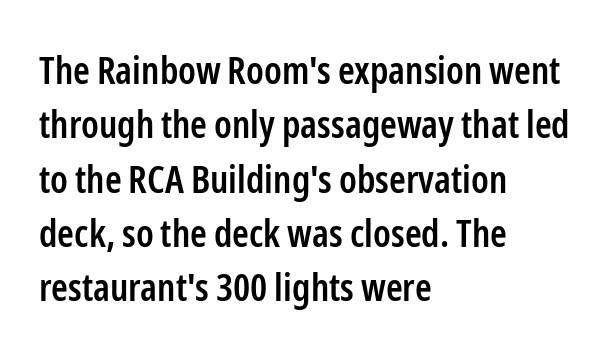
Observe the absence of serifs on each vertical stroke in this sample. This rendering uses left alignment, leaving the right contour irregular. Typesetter's note: demi weight, one step under bold. A typesetter would call this leading conventional body-copy spacing. The string is rendered with underlining switched off.
